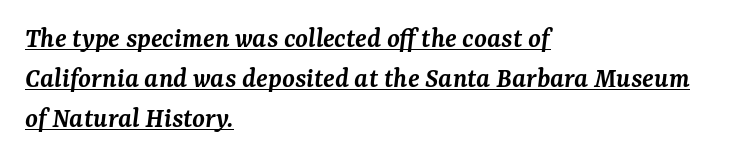
{"serif": "yes", "italic": "yes", "lean": "right", "slant_degrees": 7, "bold": "semi", "weight": "semibold", "width": "normal", "stroke_contrast": "medium", "x_height": "medium", "monospaced": "no", "underline": "yes", "align": "left", "line_spacing": "normal", "line_spacing_ratio": 1.38, "letter_spacing": "normal", "letter_spacing_em": 0.0, "glyph_px": 29}
